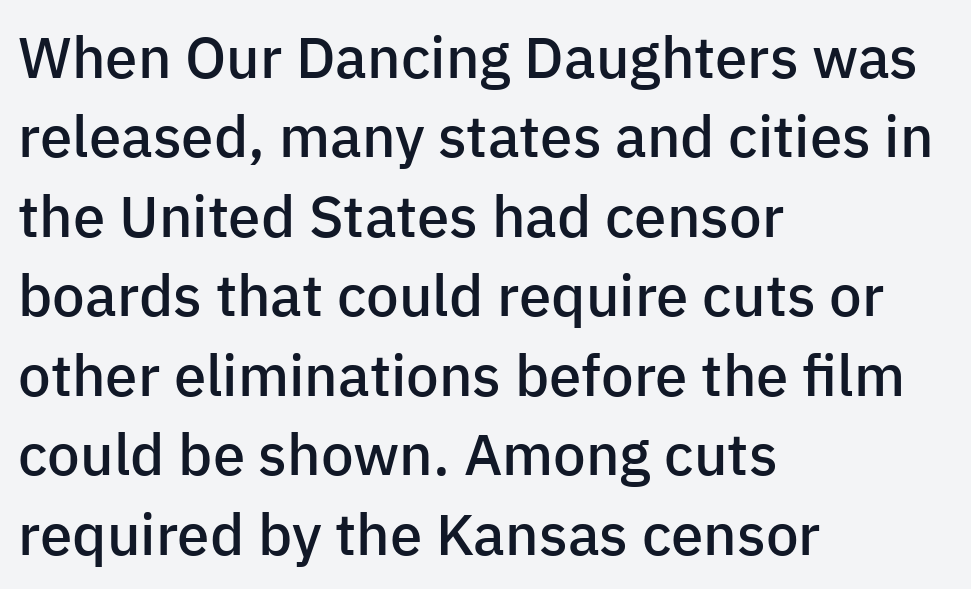
Q: Is the text bold? A: Semi-bold.
Q: Is the text italic (slanted)? A: No, it is upright.
Q: Is the typeface a serif or a sans-serif typeface? A: Sans-serif.
Q: Is the text underlined? A: No.
Q: How is the paragraph aligned? A: Left-aligned.
Q: Is the spacing between letters normal or unusually wide? A: Normal.
Q: Is the spacing between lines tight, normal or loose? A: Normal.
Q: Width (condensed, normal, or wide)? A: Normal.
Q: Stroke contrast? A: Low.
Q: x-height? A: Medium.
Q: Monospaced? A: No.
